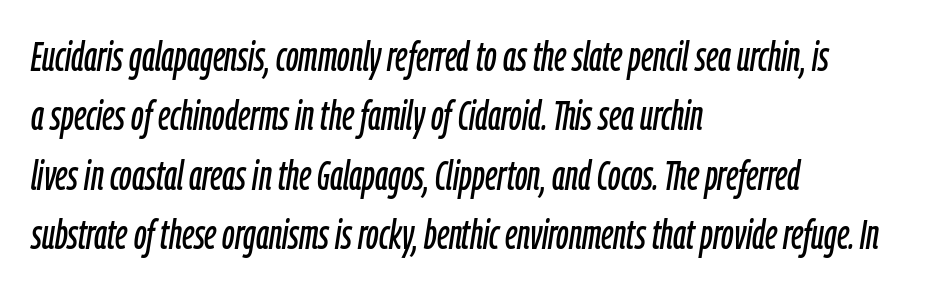
{"italic": "yes", "lean": "right", "slant_degrees": 9, "width": "condensed", "stroke_contrast": "low", "x_height": "medium", "monospaced": "no", "underline": "no", "align": "left", "line_spacing": "normal", "line_spacing_ratio": 1.45, "letter_spacing": "normal", "letter_spacing_em": 0.0, "glyph_px": 41}
